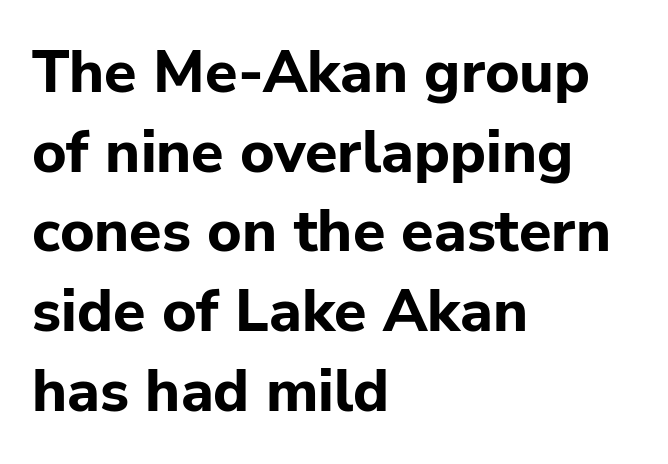
The image shows 59 px bold sans-serif type, upright; set left-aligned, normal line spacing (1.35x), normal letter spacing, not underlined; low stroke contrast and a medium x-height.
